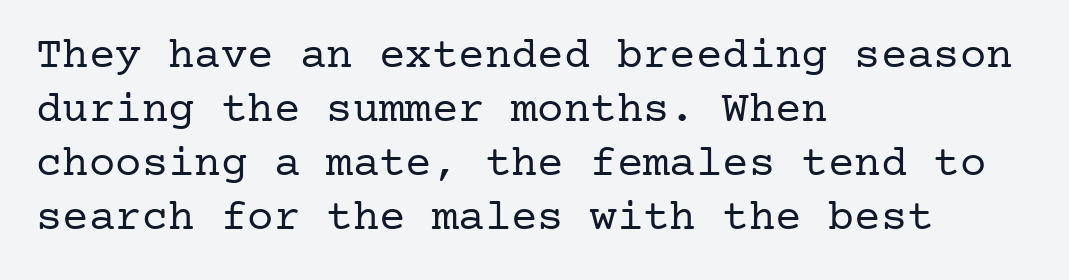
{"serif": "yes", "italic": "no", "bold": "no", "weight": "regular", "width": "normal", "stroke_contrast": "low", "x_height": "medium", "underline": "no", "align": "left", "line_spacing_ratio": 1.23, "letter_spacing": "normal", "letter_spacing_em": 0.0, "glyph_px": 44}
